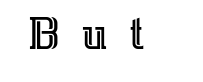
Q: Is the text italic (slanted)? A: No, it is upright.
Q: Is the text underlined? A: No.
Q: Is the spacing between letters normal or unusually wide? A: Unusually wide.
Q: Width (condensed, normal, or wide)? A: Normal.
Q: x-height? A: Medium.
Q: Monospaced? A: No.
